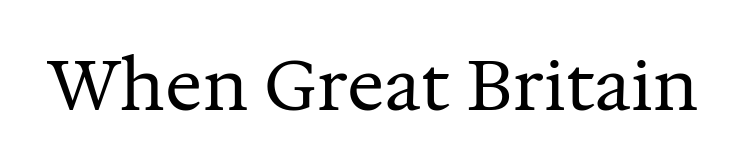
The image shows 70 px regular-weight serif type, upright; set normal letter spacing, not underlined; medium stroke contrast and a medium x-height.
